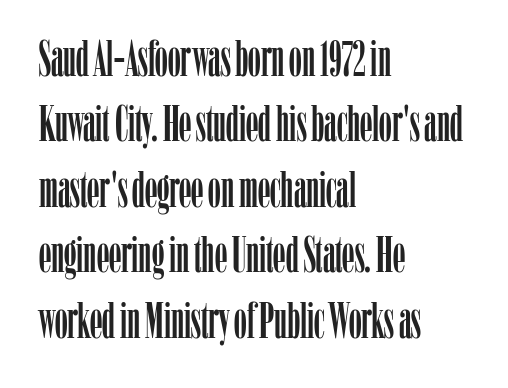
{"serif": "yes", "italic": "no", "width": "condensed", "stroke_contrast": "low", "x_height": "medium", "monospaced": "no", "underline": "no", "align": "left", "line_spacing": "normal", "line_spacing_ratio": 1.31, "letter_spacing": "normal", "letter_spacing_em": 0.0, "glyph_px": 50}
